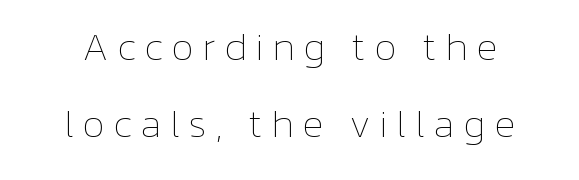
Does extra space separate the letters? Yes, quite a lot of it. Leading is clearly above the norm, producing a sparse column. Designer's note — italics off, roman on. Counters stay open thanks to moderate or lighter strokes.
